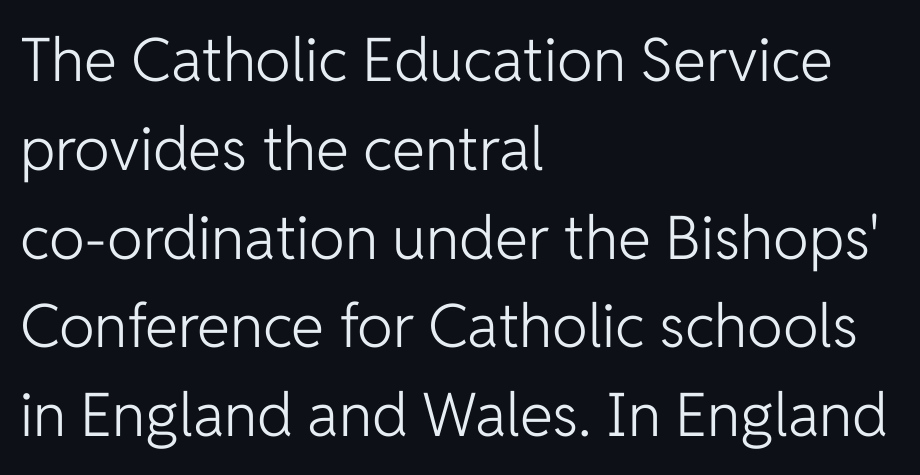
Q: Is the text bold? A: No.
Q: Is the text italic (slanted)? A: No, it is upright.
Q: Is the typeface a serif or a sans-serif typeface? A: Sans-serif.
Q: Is the text underlined? A: No.
Q: How is the paragraph aligned? A: Left-aligned.
Q: Is the spacing between letters normal or unusually wide? A: Normal.
Q: Is the spacing between lines tight, normal or loose? A: Normal.
Q: Width (condensed, normal, or wide)? A: Normal.
Q: Stroke contrast? A: Low.
Q: x-height? A: Medium.
Q: Monospaced? A: No.
